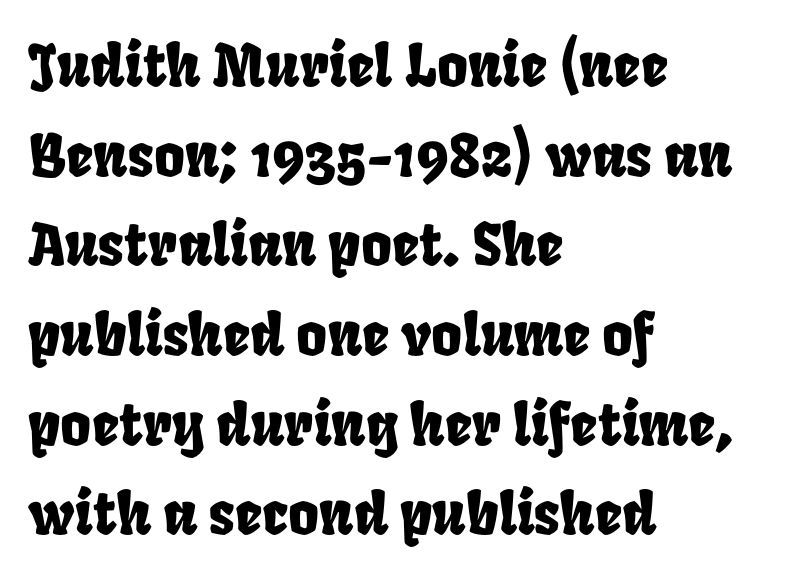
The image shows 59 px condensed type; set left-aligned, normal line spacing (1.52x), normal letter spacing, not underlined; low stroke contrast and a large x-height.
